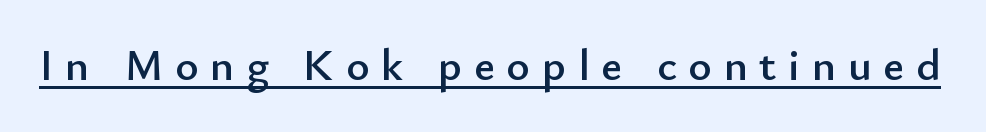
Q: Is the text italic (slanted)? A: No, it is upright.
Q: Is the typeface a serif or a sans-serif typeface? A: Sans-serif.
Q: Is the text underlined? A: Yes.
Q: Is the spacing between letters normal or unusually wide? A: Unusually wide.
Q: Width (condensed, normal, or wide)? A: Normal.
Q: Stroke contrast? A: Low.
Q: x-height? A: Small.
Q: Monospaced? A: No.
